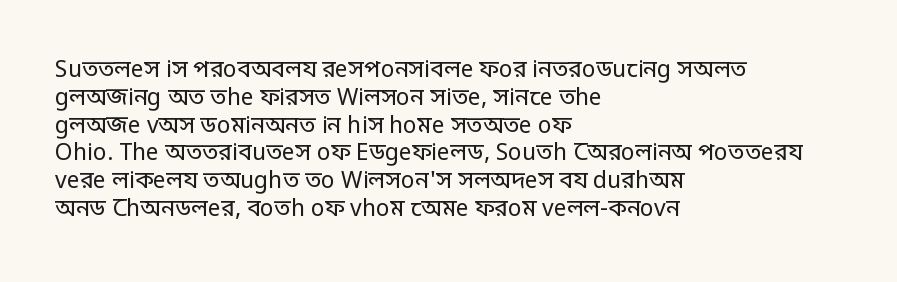
The image shows 23 px text type, upright; set left-aligned, line spacing 1.21x, normal letter spacing, not underlined.
